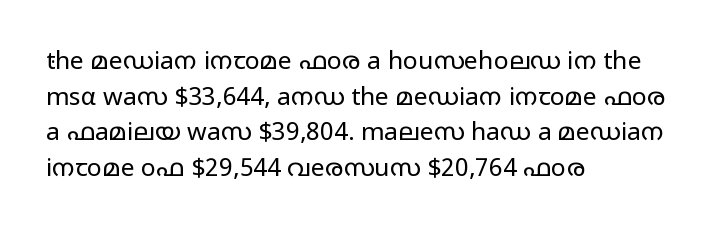
The image shows 25 px text type, upright; set left-aligned, normal line spacing (1.43x), normal letter spacing, not underlined.
